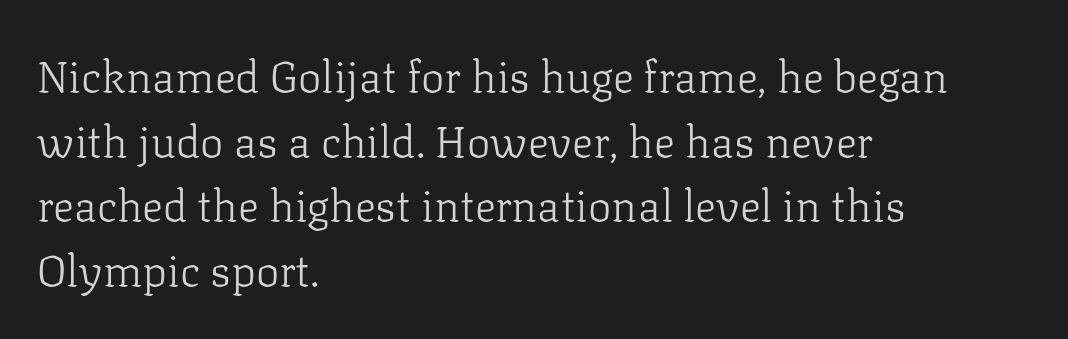
No italicization has been applied; the sample stays upright. The passage shown is not underscored anywhere. Stems here are at most as thick as an everyday book face. You could not count columns in this text — the font is proportionally spaced. The passage shown is typeset with a serif family.
